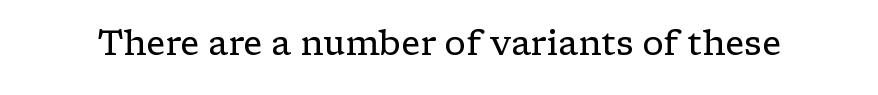
The image shows 34 px regular-weight, wide serif type, upright; set normal letter spacing, not underlined; low stroke contrast and a medium x-height.
